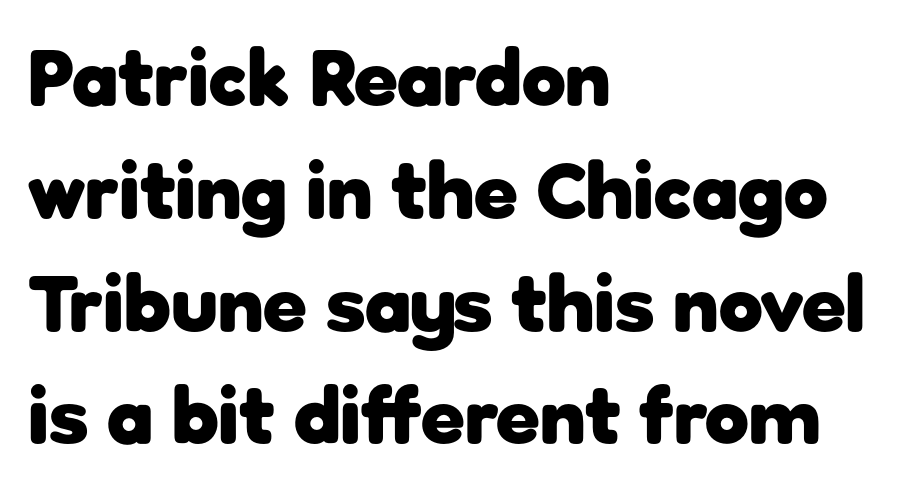
Q: Is the text bold? A: Yes.
Q: Is the text italic (slanted)? A: No, it is upright.
Q: Is the typeface a serif or a sans-serif typeface? A: Sans-serif.
Q: Is the text underlined? A: No.
Q: How is the paragraph aligned? A: Left-aligned.
Q: Is the spacing between letters normal or unusually wide? A: Normal.
Q: Is the spacing between lines tight, normal or loose? A: Normal.
Q: Width (condensed, normal, or wide)? A: Normal.
Q: Stroke contrast? A: Low.
Q: x-height? A: Medium.
Q: Monospaced? A: No.
